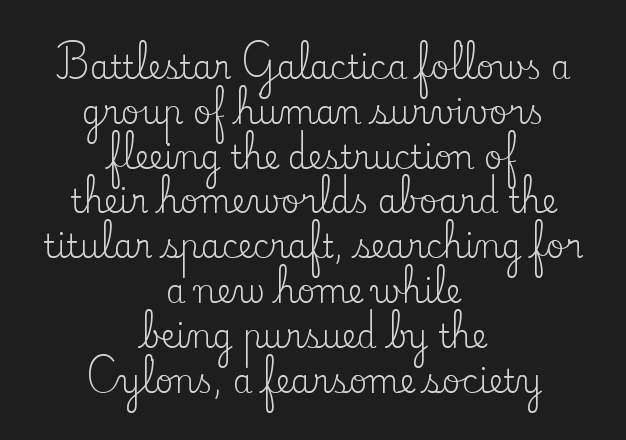
Q: Is the text bold? A: No.
Q: Is the text italic (slanted)? A: No, it is upright.
Q: Is the text underlined? A: No.
Q: How is the paragraph aligned? A: Centered.
Q: Is the spacing between letters normal or unusually wide? A: Normal.
Q: Is the spacing between lines tight, normal or loose? A: Normal.
Q: Width (condensed, normal, or wide)? A: Normal.
Q: Stroke contrast? A: Low.
Q: x-height? A: Small.
Q: Monospaced? A: No.
